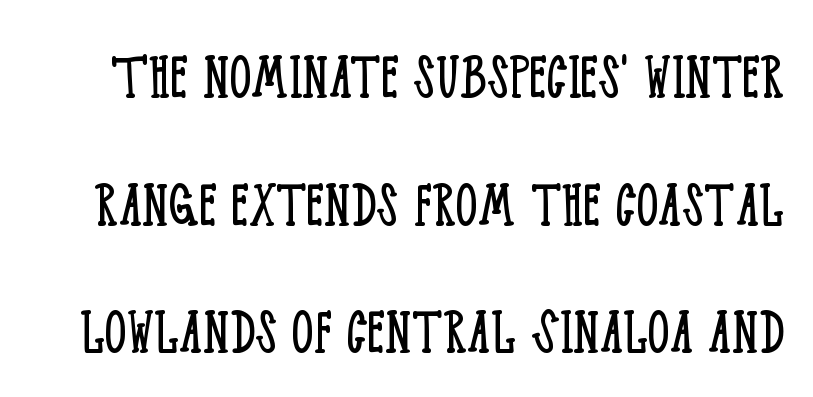
{"serif": "yes", "italic": "no", "bold": "no", "weight": "light", "width": "condensed", "stroke_contrast": "low", "x_height": "large", "monospaced": "no", "underline": "no", "line_spacing_ratio": 1.85, "letter_spacing": "normal", "letter_spacing_em": 0.0, "glyph_px": 69}
